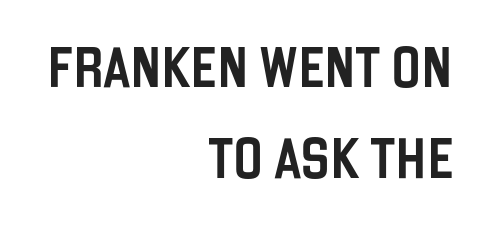
Casual observation: everything's shoved over to the right. The typeface chosen for these lines omits serifs. What stands out about the letter spacing? Nothing — it is the standard amount. Is this a fixed-width face? No — the glyphs have proportional, varying widths. Vertically, the passage feels expansive, rows floating well apart. Any mark beneath the type? The region is blank.
